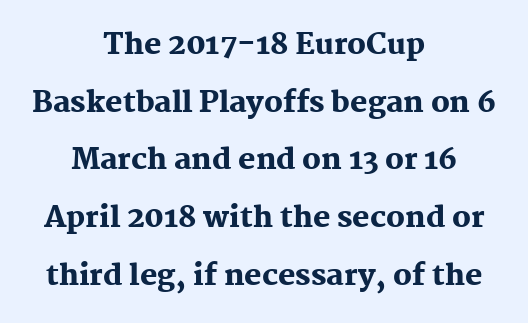
The image shows 29 px heavy serif type, upright; set centered, loose line spacing (1.99x), normal letter spacing, not underlined; medium stroke contrast and a medium x-height.
